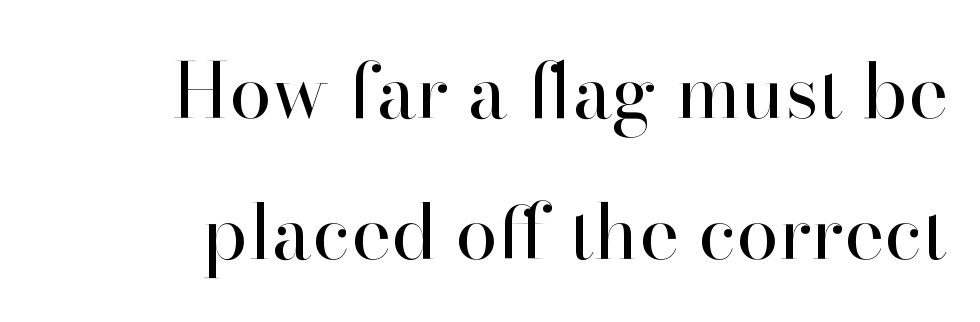
Glyph-to-glyph distance matches everyday printed text. This is the regular roman posture of the typeface. Bold? No — there's no thickening of the strokes. The lines are quadded right.
